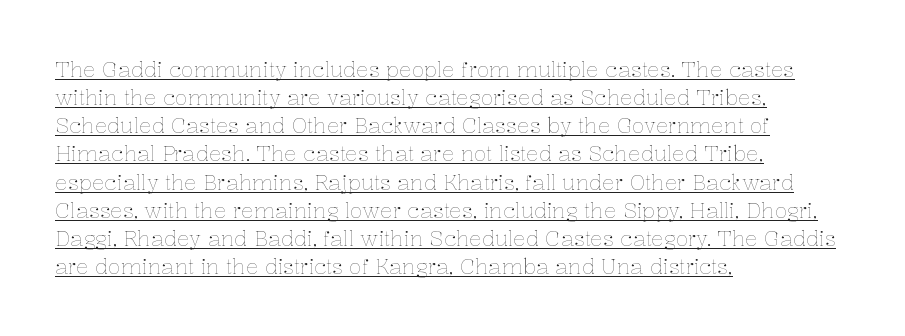
The image shows 21 px text type, upright; set left-aligned, normal line spacing (1.34x), normal letter spacing, underlined.
